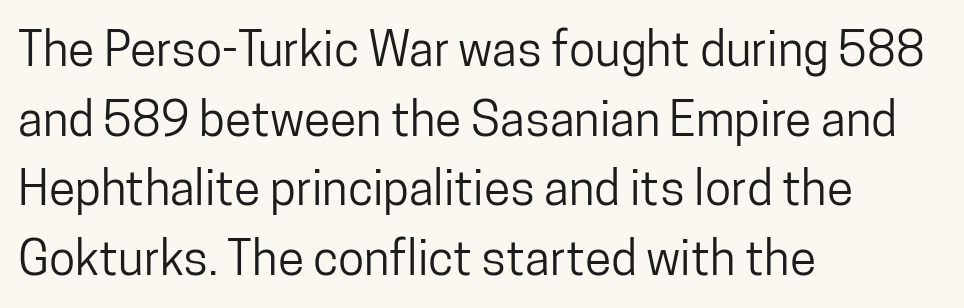
{"serif": "no", "italic": "no", "width": "condensed", "stroke_contrast": "low", "x_height": "medium", "monospaced": "no", "underline": "no", "align": "left", "line_spacing": "normal", "line_spacing_ratio": 1.45, "letter_spacing": "normal", "letter_spacing_em": 0.0, "glyph_px": 48}
